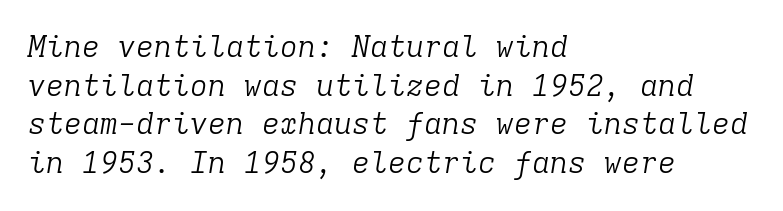
{"serif": "yes", "italic": "yes", "lean": "right", "slant_degrees": 9, "bold": "no", "weight": "light", "width": "normal", "stroke_contrast": "low", "x_height": "medium", "monospaced": "yes", "underline": "no", "align": "left", "line_spacing": "normal", "line_spacing_ratio": 1.29, "letter_spacing": "normal", "letter_spacing_em": 0.0, "glyph_px": 30}
